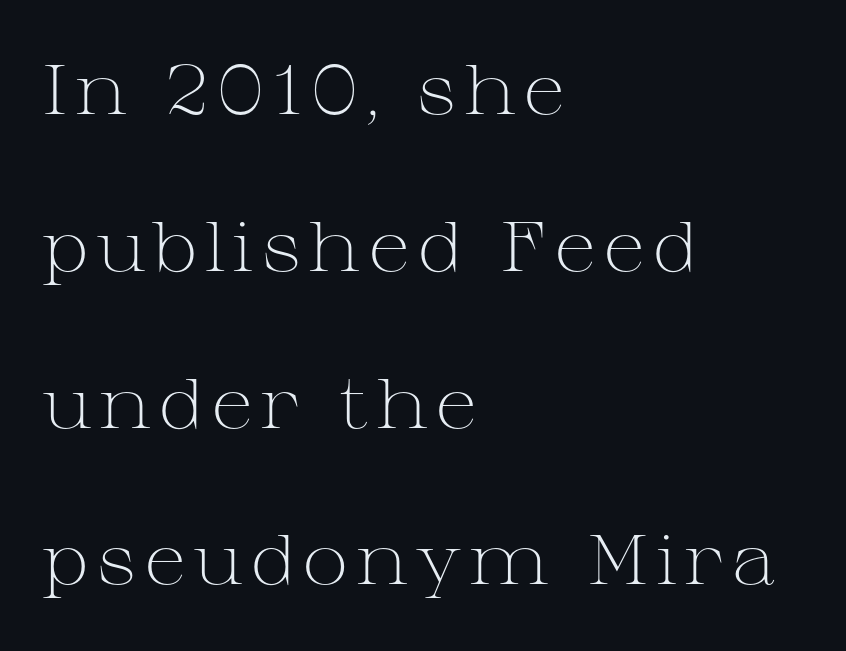
The image shows 70 px light, wide serif type, upright; set left-aligned, loose line spacing (2.24x), not underlined; medium stroke contrast and a medium x-height.
